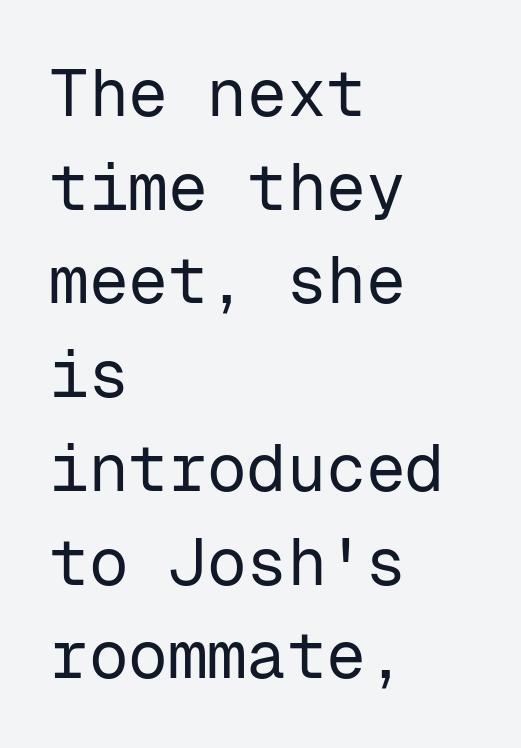
{"serif": "no", "italic": "no", "bold": "no", "weight": "regular", "width": "normal", "stroke_contrast": "low", "x_height": "medium", "monospaced": "yes", "underline": "no", "align": "left", "line_spacing": "normal", "line_spacing_ratio": 1.42, "letter_spacing": "normal", "letter_spacing_em": 0.0, "glyph_px": 66}
